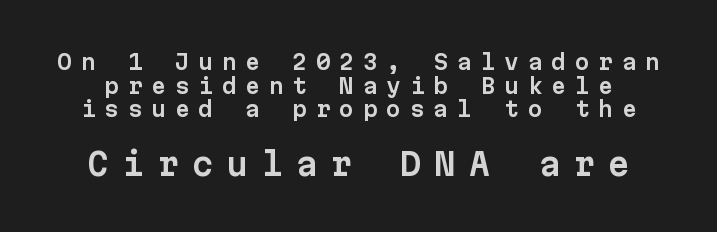
The image shows 31 px sans-serif type, upright, monospaced; set tight line spacing (1.13x), unusually wide letter spacing (+0.42 em), not underlined; the second (bottom) block is 1.48x larger; low stroke contrast and a medium x-height.
